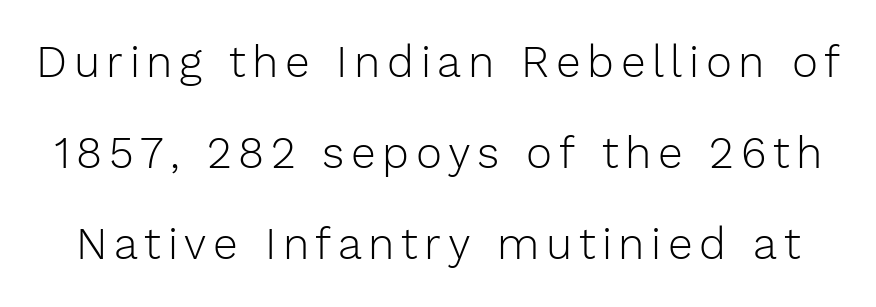
{"serif": "no", "italic": "no", "bold": "no", "weight": "light", "width": "normal", "stroke_contrast": "low", "x_height": "medium", "monospaced": "no", "underline": "no", "line_spacing": "loose", "line_spacing_ratio": 2.07, "glyph_px": 44}
